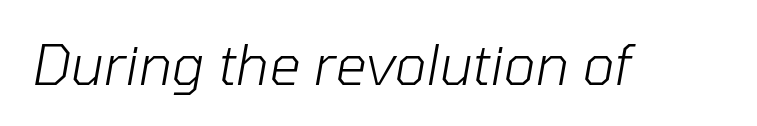
The image shows 55 px light type, italic (leaning right); set normal letter spacing, not underlined; low stroke contrast and a medium x-height.
